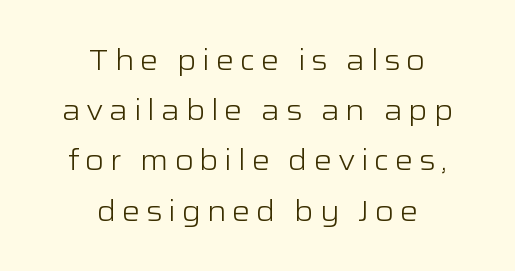
{"serif": "no", "italic": "no", "bold": "no", "weight": "light", "width": "wide", "stroke_contrast": "low", "x_height": "medium", "monospaced": "no", "underline": "no", "align": "center", "line_spacing_ratio": 1.73, "glyph_px": 29}
